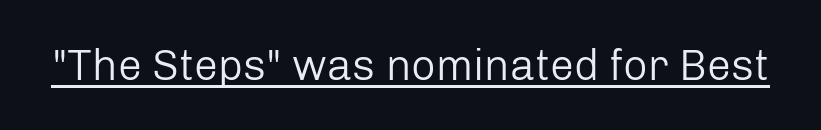
Q: Is the text bold? A: No.
Q: Is the text italic (slanted)? A: No, it is upright.
Q: Is the typeface a serif or a sans-serif typeface? A: Sans-serif.
Q: Is the text underlined? A: Yes.
Q: Is the spacing between letters normal or unusually wide? A: Normal.
Q: Width (condensed, normal, or wide)? A: Normal.
Q: Stroke contrast? A: Low.
Q: x-height? A: Medium.
Q: Monospaced? A: No.
